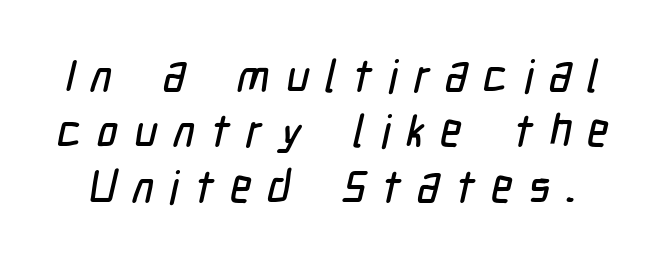
The area under the type is left untouched. Letterform terminals end flat and unadorned throughout the passage. Loose tracking; the words dissolve into strings of separated letters. The rendering uses natural spacing where letterforms have individual widths.
